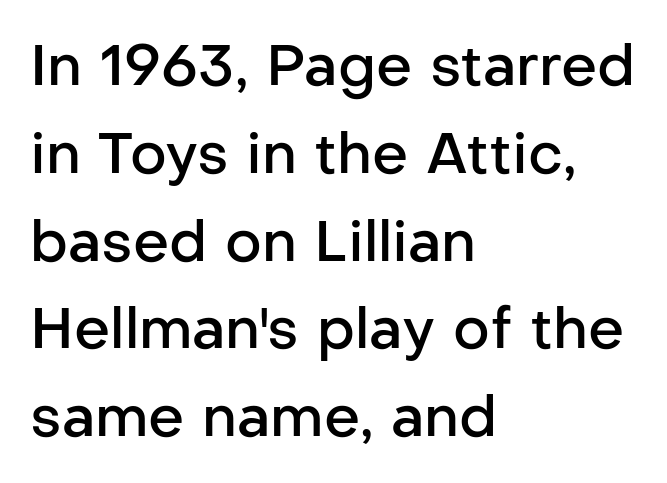
The image shows 57 px semibold sans-serif type, upright; set left-aligned, normal line spacing (1.54x), normal letter spacing, not underlined; low stroke contrast and a medium x-height.
